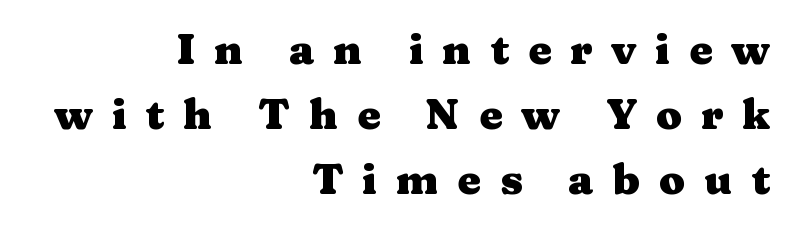
Leading matches the norm, producing a regular column. Stroke thickness is high; the sample reads as a true bold. Anything drawn beneath the words? Only blank space. To sum up the face: it has serifs. These lines have a slow, spaced-out rhythm from letter to letter.
